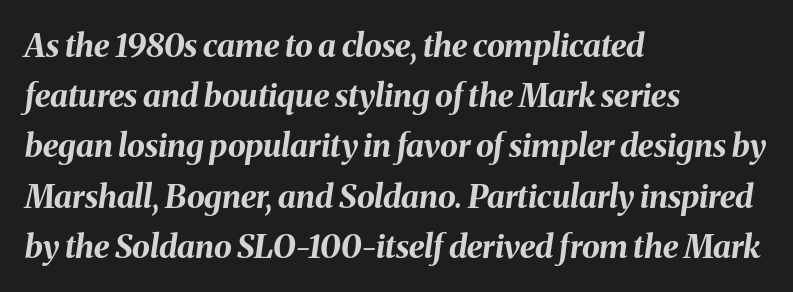
Q: Is the text bold? A: Yes.
Q: Is the text italic (slanted)? A: Yes, it leans right by about 8 degrees.
Q: Is the text underlined? A: No.
Q: How is the paragraph aligned? A: Left-aligned.
Q: Is the spacing between letters normal or unusually wide? A: Normal.
Q: Is the spacing between lines tight, normal or loose? A: Normal.
Q: Width (condensed, normal, or wide)? A: Normal.
Q: Stroke contrast? A: Medium.
Q: x-height? A: Medium.
Q: Monospaced? A: No.
